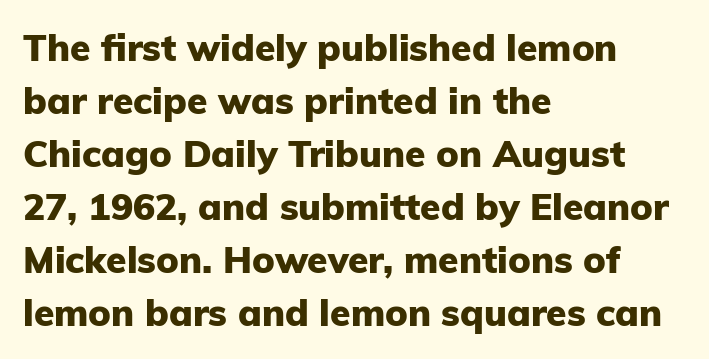
{"serif": "no", "italic": "no", "bold": "yes", "weight": "heavy", "width": "normal", "stroke_contrast": "low", "x_height": "medium", "monospaced": "no", "underline": "no", "align": "left", "line_spacing": "normal", "line_spacing_ratio": 1.43, "letter_spacing": "normal", "letter_spacing_em": 0.0, "glyph_px": 37}
